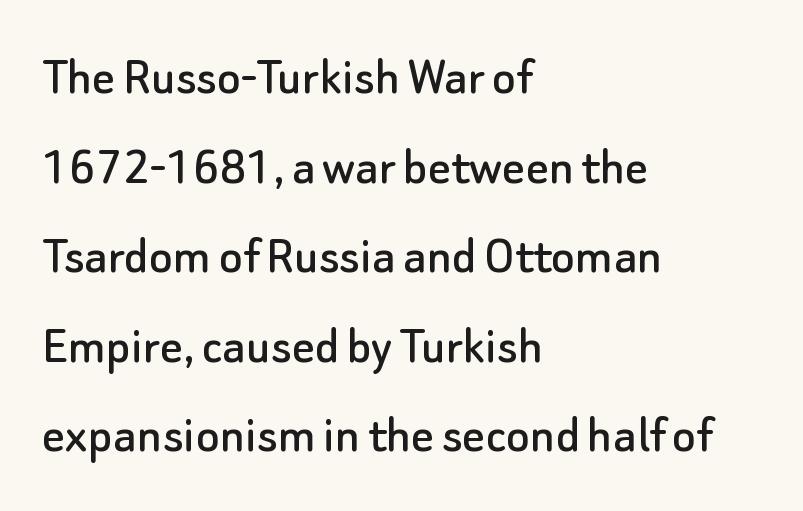
Q: Is the text italic (slanted)? A: No, it is upright.
Q: Is the typeface a serif or a sans-serif typeface? A: Sans-serif.
Q: Is the text underlined? A: No.
Q: How is the paragraph aligned? A: Left-aligned.
Q: Is the spacing between letters normal or unusually wide? A: Normal.
Q: Is the spacing between lines tight, normal or loose? A: Normal.
Q: Width (condensed, normal, or wide)? A: Normal.
Q: Stroke contrast? A: Low.
Q: x-height? A: Small.
Q: Monospaced? A: No.
